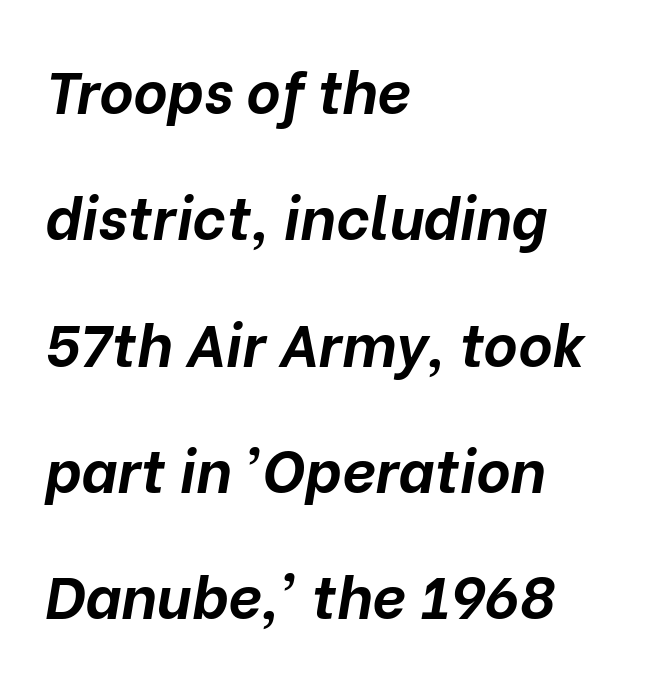
The image shows 59 px bold type, italic (leaning right); set left-aligned, loose line spacing (2.14x), normal letter spacing, not underlined; low stroke contrast and a medium x-height.
